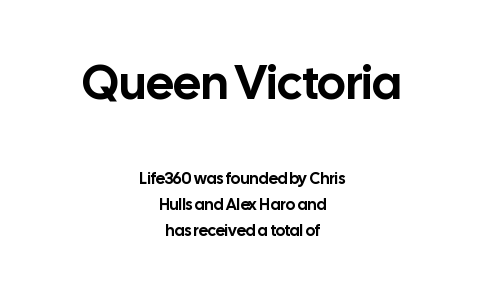
The image shows 48 px sans-serif type, upright; set centered, normal line spacing (1.63x), normal letter spacing, not underlined; the first (top) block is 3.0x larger; low stroke contrast and a medium x-height.
